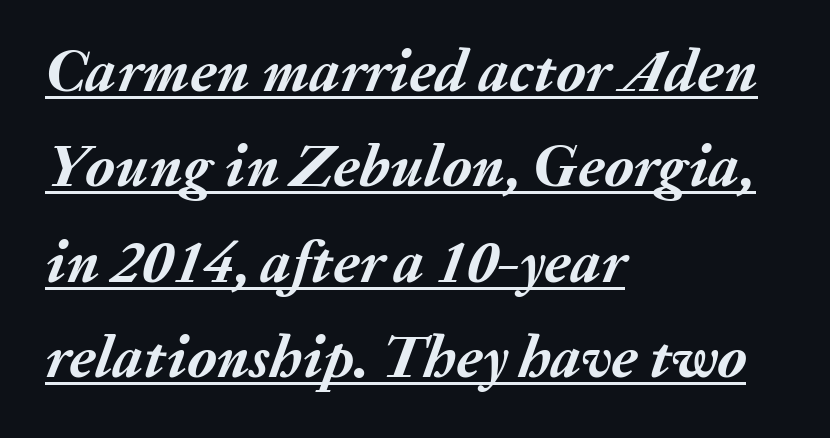
Q: Is the text bold? A: Yes.
Q: Is the text italic (slanted)? A: Yes, it leans right by about 20 degrees.
Q: Is the text underlined? A: Yes.
Q: How is the paragraph aligned? A: Left-aligned.
Q: Is the spacing between letters normal or unusually wide? A: Normal.
Q: Is the spacing between lines tight, normal or loose? A: Normal.
Q: Width (condensed, normal, or wide)? A: Normal.
Q: Stroke contrast? A: Medium.
Q: x-height? A: Medium.
Q: Monospaced? A: No.
